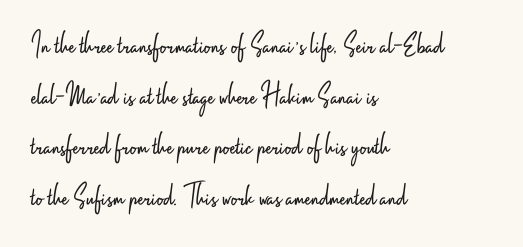
The image shows 32 px light, condensed sans-serif type; set left-aligned, normal line spacing (1.58x), normal letter spacing, not underlined; low stroke contrast and a small x-height.
